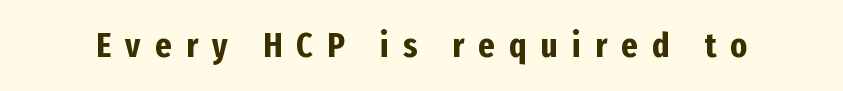
Lines of text with bare space underneath. The face used here is proportionally spaced, like ordinary book or web type. Inter-character spacing is expanded well beyond the font's built-in metrics. When letters stand straight like this, we call the style roman or upright. The characters look thick and weighty, a clear bold.
